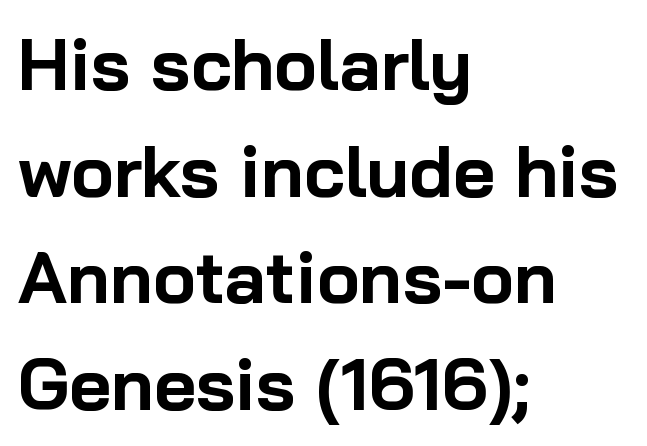
The image shows 72 px bold sans-serif type, upright; set left-aligned, normal line spacing (1.48x), normal letter spacing, not underlined; low stroke contrast and a medium x-height.
